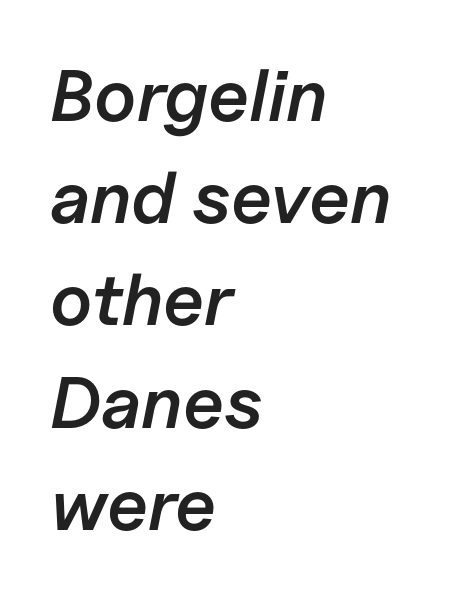
{"italic": "yes", "lean": "right", "slant_degrees": 11, "bold": "semi", "weight": "semibold", "width": "normal", "stroke_contrast": "low", "x_height": "medium", "monospaced": "no", "underline": "no", "align": "left", "line_spacing": "normal", "line_spacing_ratio": 1.4, "letter_spacing": "normal", "letter_spacing_em": 0.0, "glyph_px": 73}
